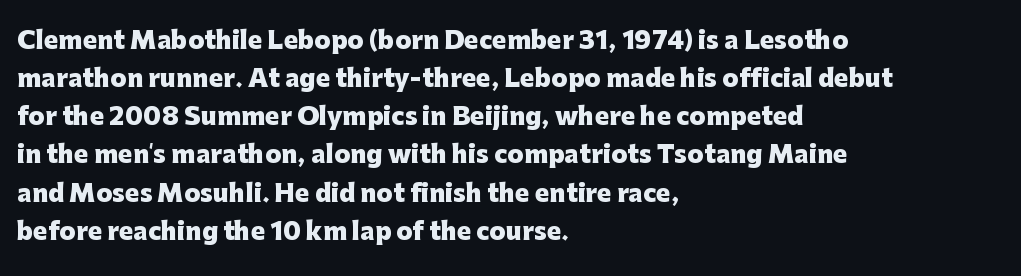
The image shows 24 px bold type, upright; set left-aligned, normal line spacing (1.59x), normal letter spacing, not underlined.
